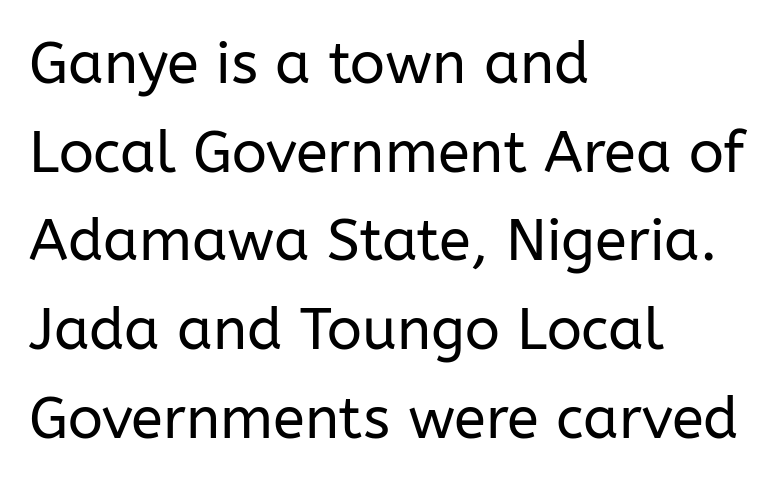
This sample uses plain, unmodified letter spacing. The weight would be labelled regular, book, light, or lighter still. Reading down the block, your eye returns to a fixed left position each line. No italicization has been applied; the sample stays upright. Underline: absent.
